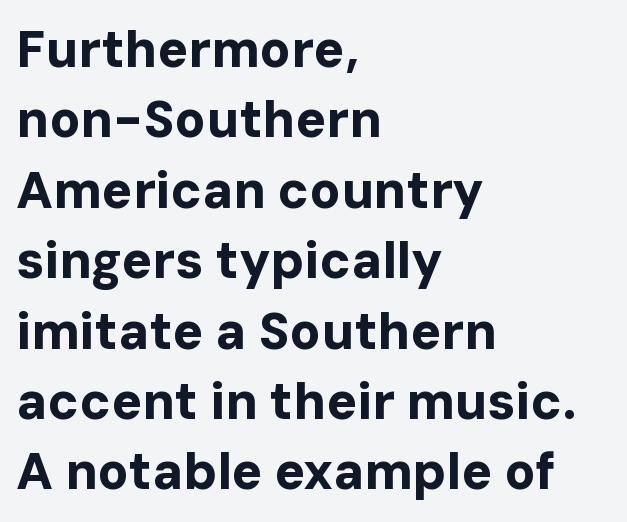
{"serif": "no", "italic": "no", "bold": "yes", "weight": "bold", "width": "normal", "stroke_contrast": "low", "x_height": "medium", "monospaced": "no", "underline": "no", "align": "left", "line_spacing": "normal", "line_spacing_ratio": 1.38, "letter_spacing": "normal", "letter_spacing_em": 0.0, "glyph_px": 51}
